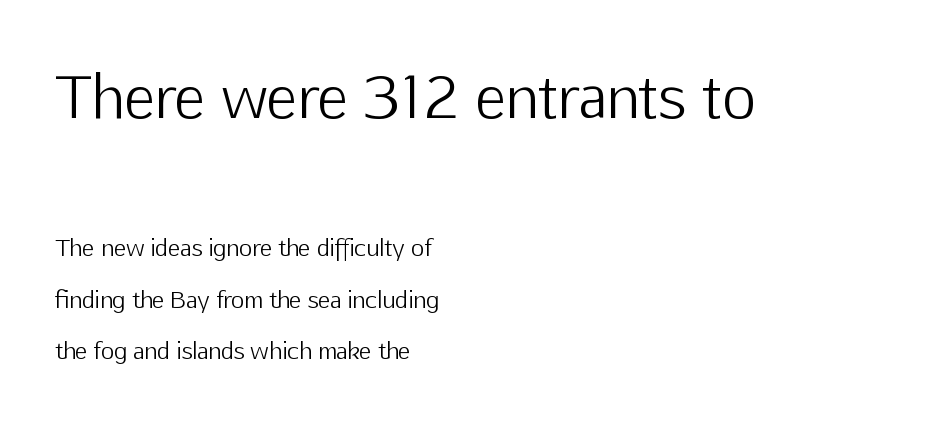
The image shows 58 px light sans-serif type, upright; set left-aligned, loose line spacing (2.24x), normal letter spacing, not underlined; the first (top) block is 2.52x larger; low stroke contrast and a medium x-height.
